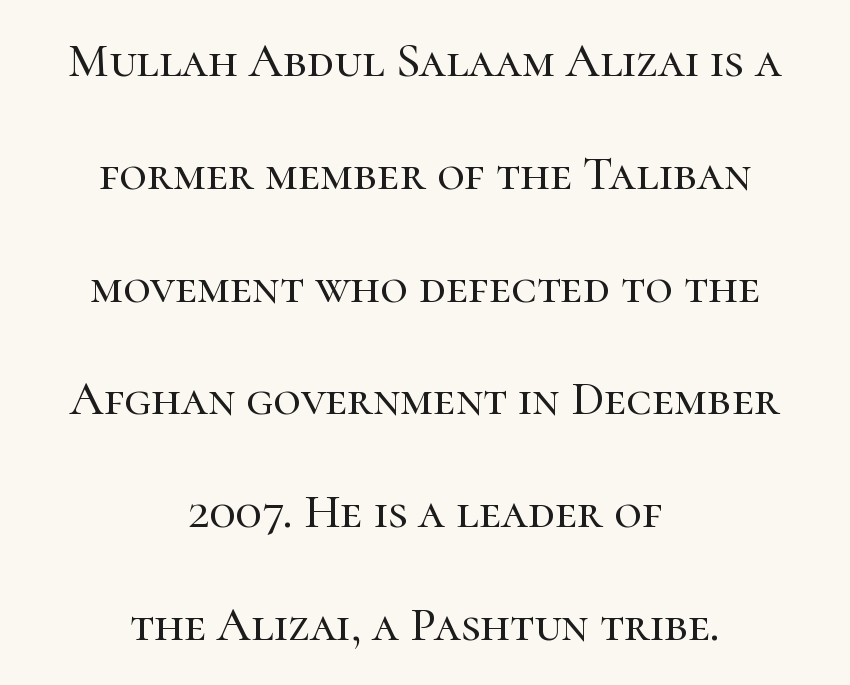
Q: Is the text italic (slanted)? A: No, it is upright.
Q: Is the typeface a serif or a sans-serif typeface? A: Serif.
Q: Is the text underlined? A: No.
Q: How is the paragraph aligned? A: Centered.
Q: Is the spacing between letters normal or unusually wide? A: Normal.
Q: Is the spacing between lines tight, normal or loose? A: Loose.
Q: Width (condensed, normal, or wide)? A: Normal.
Q: Stroke contrast? A: High.
Q: x-height? A: Medium.
Q: Monospaced? A: No.
